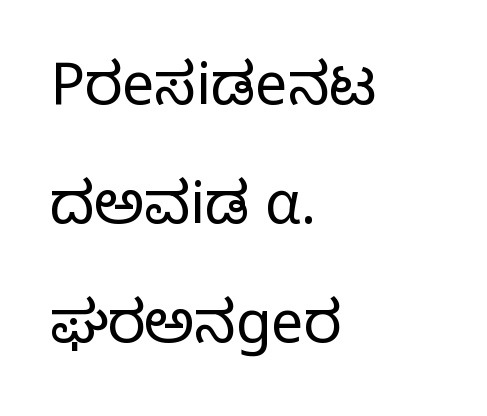
{"serif": "no", "italic": "no", "bold": "no", "weight": "light", "width": "normal", "stroke_contrast": "low", "x_height": "medium", "monospaced": "no", "underline": "no", "align": "left", "line_spacing": "loose", "line_spacing_ratio": 2.05, "letter_spacing": "normal", "letter_spacing_em": 0.0, "glyph_px": 58}
